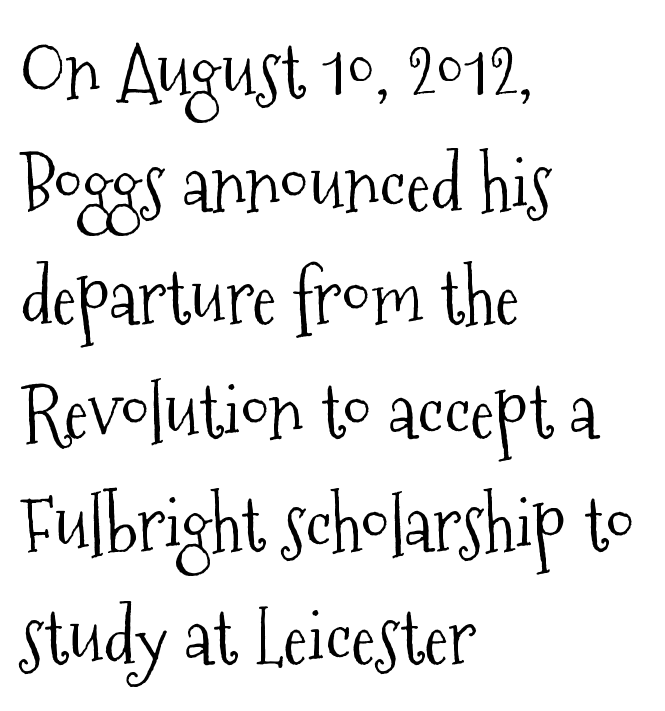
Q: Is the text bold? A: No.
Q: Is the text italic (slanted)? A: No, it is upright.
Q: Is the typeface a serif or a sans-serif typeface? A: Serif.
Q: Is the text underlined? A: No.
Q: How is the paragraph aligned? A: Left-aligned.
Q: Is the spacing between letters normal or unusually wide? A: Normal.
Q: Is the spacing between lines tight, normal or loose? A: Normal.
Q: Width (condensed, normal, or wide)? A: Condensed.
Q: Stroke contrast? A: Medium.
Q: x-height? A: Medium.
Q: Monospaced? A: No.
